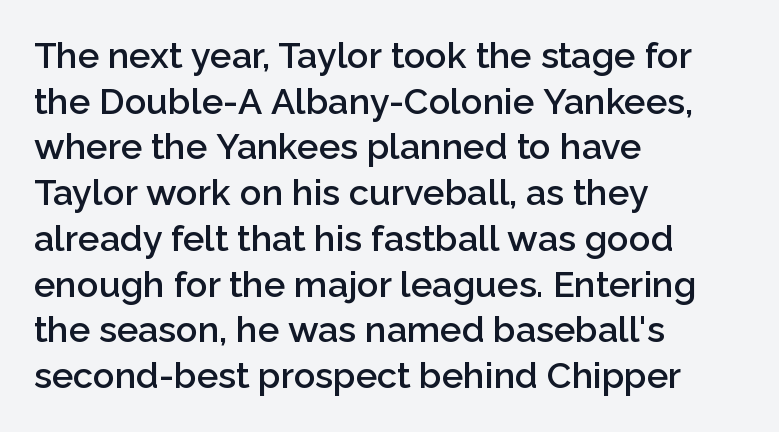
What weight is shown? A semibold, between regular and bold. Descenders are the only things crossing below the line. How are the letters spaced? Ordinarily, with no added tracking. Spacing verdict: proportional, widths tailored to each character. These lines were composed using upright roman letters.
